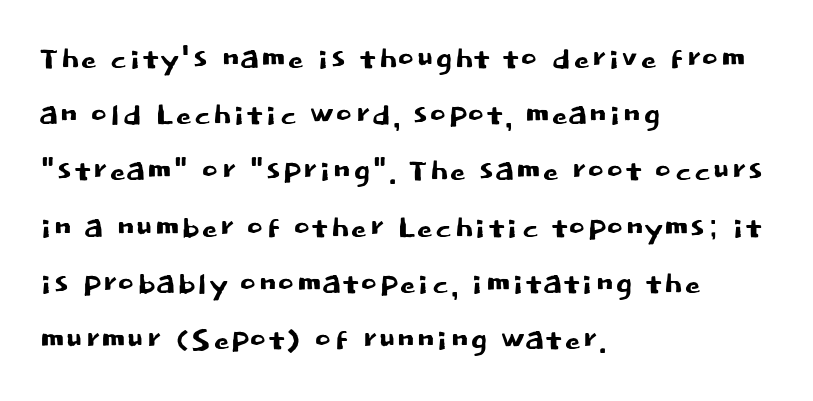
Here the designer chose a conventional face with non-uniform glyph widths. Letter spacing: default. The text was rendered using a sans face with plain stroke endings. The ragged edge is on the right, which tells us the setting is flush left. Notice how descenders clear the ascenders below comfortably — that's standard leading. Every stem runs plumb, perpendicular to the baseline.
